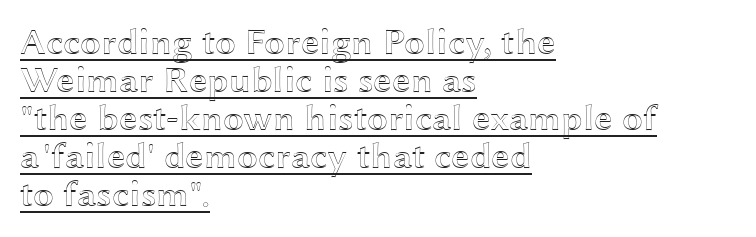
The image shows 37 px wide type, upright; set left-aligned, tight line spacing (1.03x), normal letter spacing, underlined; a medium x-height.
